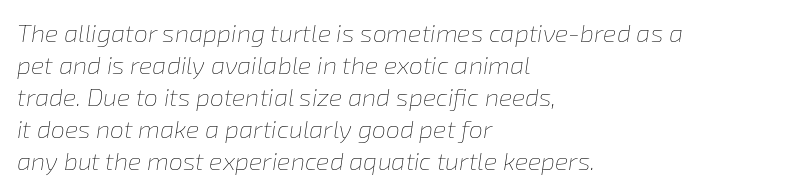
Stems and bowls with no extra thickness — not bold. Beneath every word, the page is bare. Slanted lettering throughout. These lines keep a tight, regular rhythm from letter to letter. Caption: multi-line text, flush left, ragged right. Normally led — the rows are evenly, conventionally spaced.
